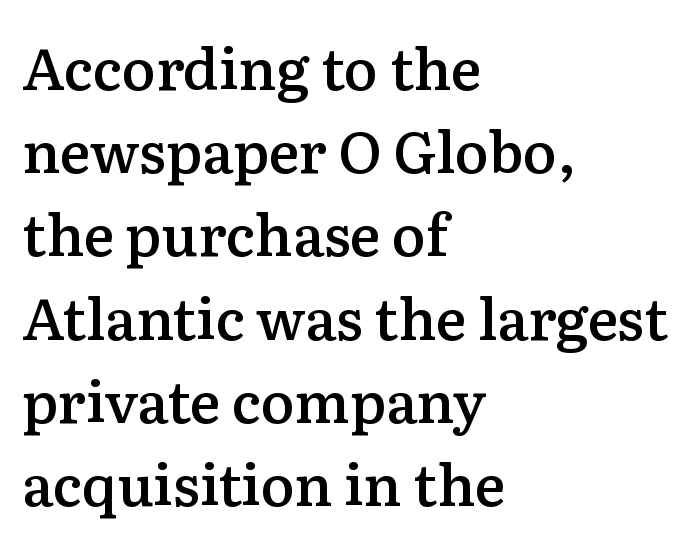
The image shows 57 px semibold serif type, upright; set left-aligned, normal line spacing (1.46x), normal letter spacing, not underlined; low stroke contrast and a medium x-height.
